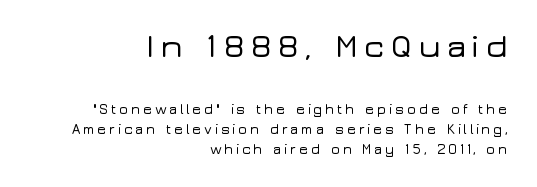
These lines are set flush right with a ragged left edge. Each letter's strokes conclude bluntly, with no projecting serifs. Honestly, there is no underline to notice here at all. The letters advance in unequal steps, a hallmark of proportional type. What's the leading like? Ordinary, nothing unusual. Here the first block reads like a headline and the second like body copy.
